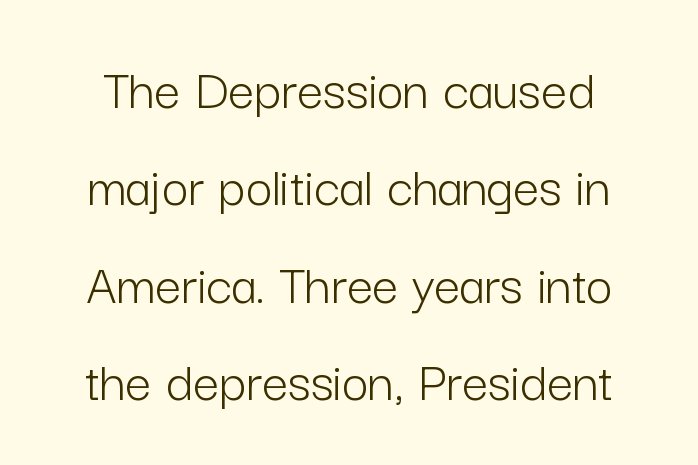
{"serif": "no", "italic": "no", "bold": "no", "weight": "light", "width": "normal", "stroke_contrast": "low", "x_height": "medium", "monospaced": "no", "underline": "no", "line_spacing": "normal", "line_spacing_ratio": 1.68, "letter_spacing": "normal", "letter_spacing_em": 0.0, "glyph_px": 58}
